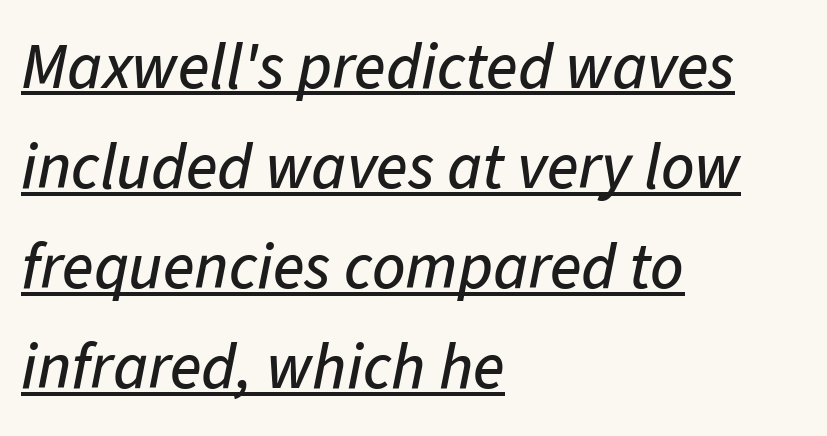
Line spacing here is normal. What decoration does the sample have? An underline. Italic: yes, the glyphs are oblique. Each letter keeps its own natural width here, so spacing adapts to shape.
